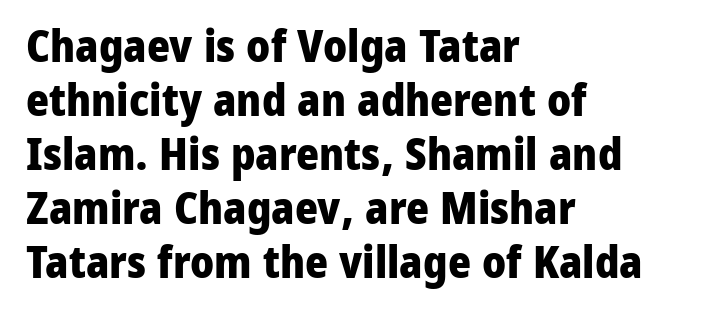
{"serif": "no", "italic": "no", "bold": "yes", "weight": "heavy", "width": "normal", "stroke_contrast": "low", "x_height": "medium", "monospaced": "no", "underline": "no", "align": "left", "line_spacing_ratio": 1.23, "letter_spacing": "normal", "letter_spacing_em": 0.0, "glyph_px": 44}
